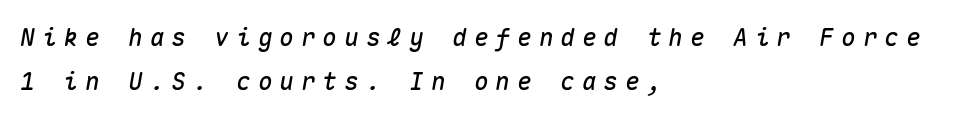
{"italic": "yes", "lean": "right", "slant_degrees": 10, "underline": "no", "align": "left", "line_spacing_ratio": 1.84, "letter_spacing": "wide", "letter_spacing_em": 0.3, "glyph_px": 24}
